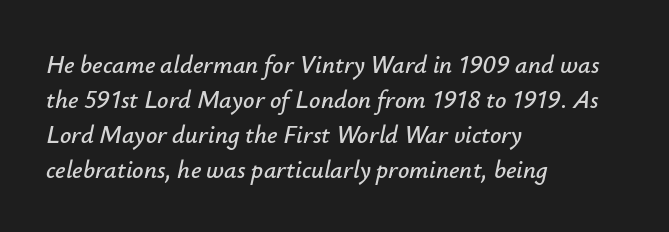
{"italic": "yes", "lean": "right", "slant_degrees": 12, "underline": "no", "align": "left", "line_spacing": "normal", "line_spacing_ratio": 1.4, "letter_spacing": "normal", "letter_spacing_em": 0.0, "glyph_px": 25}
